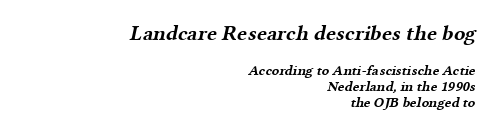
{"bold": "yes", "underline": "no", "align": "right", "line_spacing": "tight", "line_spacing_ratio": 1.14, "letter_spacing": "normal", "letter_spacing_em": 0.0, "larger_block": "first", "size_ratio": 1.5, "glyph_px": 21}
